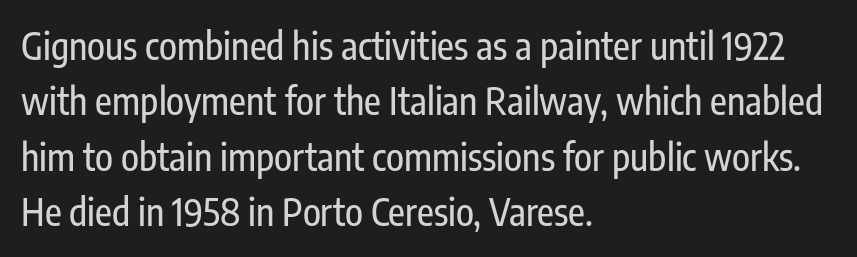
The image shows 37 px condensed sans-serif type, upright; set left-aligned, normal line spacing (1.5x), normal letter spacing, not underlined; low stroke contrast and a medium x-height.
